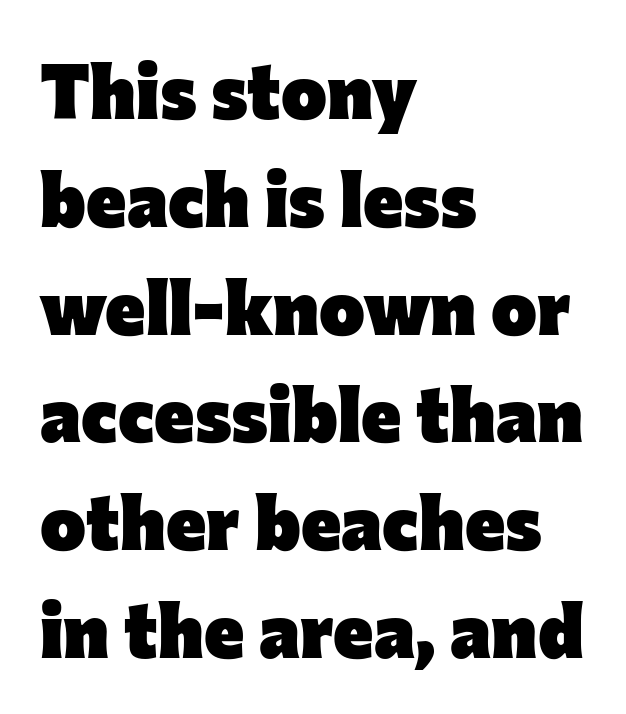
{"serif": "no", "italic": "no", "bold": "yes", "weight": "heavy", "width": "normal", "stroke_contrast": "low", "x_height": "medium", "monospaced": "no", "underline": "no", "align": "left", "line_spacing": "normal", "line_spacing_ratio": 1.4, "letter_spacing": "normal", "letter_spacing_em": 0.0, "glyph_px": 77}
